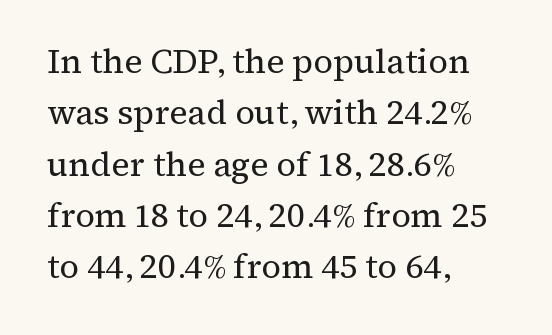
The image shows 34 px regular-weight serif type, upright; set left-aligned, normal line spacing (1.51x), normal letter spacing, not underlined; medium stroke contrast and a medium x-height.
